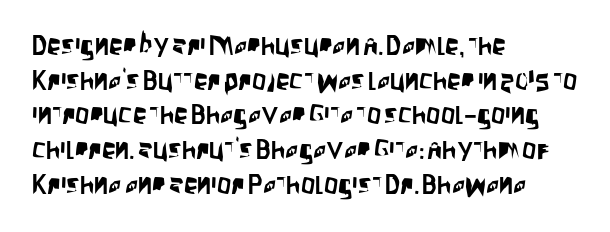
Q: Is the text italic (slanted)? A: No, it is upright.
Q: Is the typeface a serif or a sans-serif typeface? A: Sans-serif.
Q: Is the text underlined? A: No.
Q: How is the paragraph aligned? A: Left-aligned.
Q: Is the spacing between letters normal or unusually wide? A: Normal.
Q: Width (condensed, normal, or wide)? A: Condensed.
Q: Stroke contrast? A: Low.
Q: x-height? A: Large.
Q: Monospaced? A: No.
